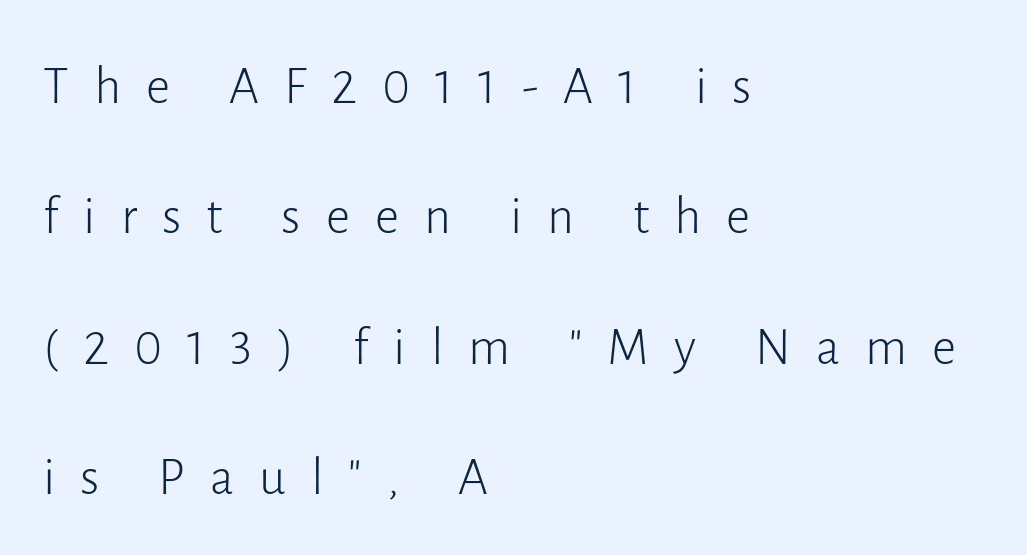
The image shows 53 px light sans-serif type, upright; set left-aligned, loose line spacing (2.46x), unusually wide letter spacing (+0.47 em), not underlined; low stroke contrast and a medium x-height.
